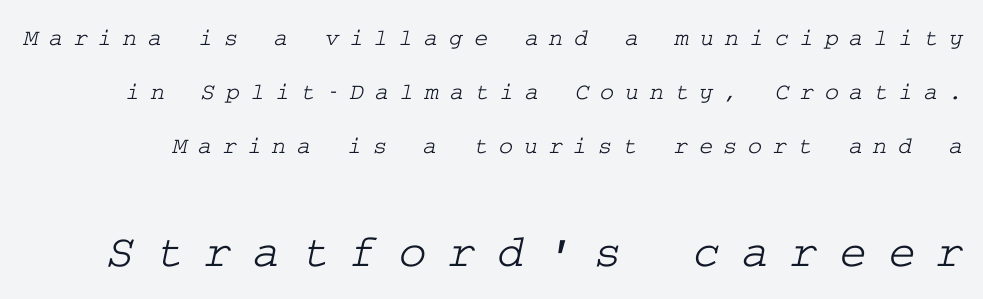
Q: Is the typeface a serif or a sans-serif typeface? A: Serif.
Q: Is the text underlined? A: No.
Q: Is the spacing between letters normal or unusually wide? A: Unusually wide.
Q: Is the spacing between lines tight, normal or loose? A: Loose.
Q: Which block of text is set in a larger size, the first (top) or the second (bottom)? A: The second (bottom) one.
Q: Width (condensed, normal, or wide)? A: Wide.
Q: Stroke contrast? A: Low.
Q: x-height? A: Medium.
